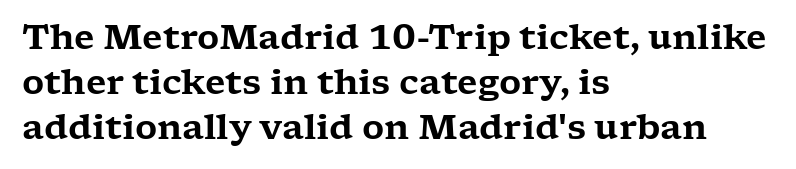
Q: Is the text italic (slanted)? A: No, it is upright.
Q: Is the typeface a serif or a sans-serif typeface? A: Serif.
Q: Is the text underlined? A: No.
Q: How is the paragraph aligned? A: Left-aligned.
Q: Is the spacing between letters normal or unusually wide? A: Normal.
Q: Is the spacing between lines tight, normal or loose? A: Normal.
Q: Width (condensed, normal, or wide)? A: Wide.
Q: Stroke contrast? A: Low.
Q: x-height? A: Medium.
Q: Monospaced? A: No.
